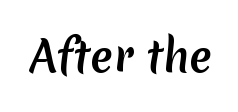
{"serif": "no", "width": "normal", "stroke_contrast": "medium", "x_height": "medium", "monospaced": "no", "underline": "no", "letter_spacing": "normal", "letter_spacing_em": 0.0, "glyph_px": 42}
